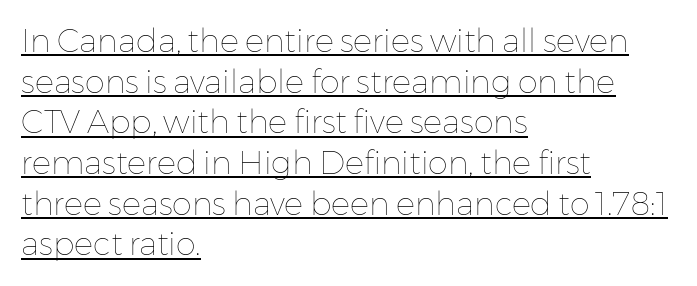
Reading down the column, the eye jumps a familiar distance to each next line. Typeset ragged right — the left edge is the straight one. Nothing heavy about these letters — not bold at all. Underlined type.
